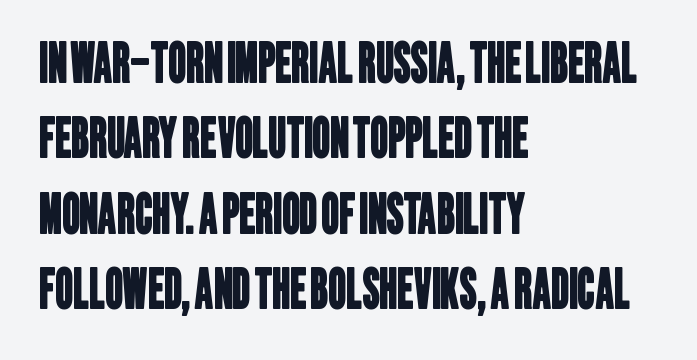
{"serif": "no", "width": "condensed", "stroke_contrast": "low", "x_height": "large", "monospaced": "no", "underline": "no", "align": "left", "line_spacing": "normal", "line_spacing_ratio": 1.37, "letter_spacing": "normal", "letter_spacing_em": 0.0, "glyph_px": 55}
